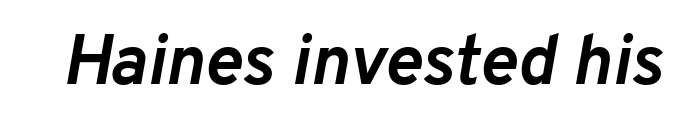
Note the varied advance widths — an 'i' is clearly narrower than an 'm'. Notice how thick the strokes are: this is what a full bold looks like. Compared with ordinary roman type, these characters are visibly tilted. A typesetter would call this zero additional tracking. Only glyphs here, with clear space below each row.
